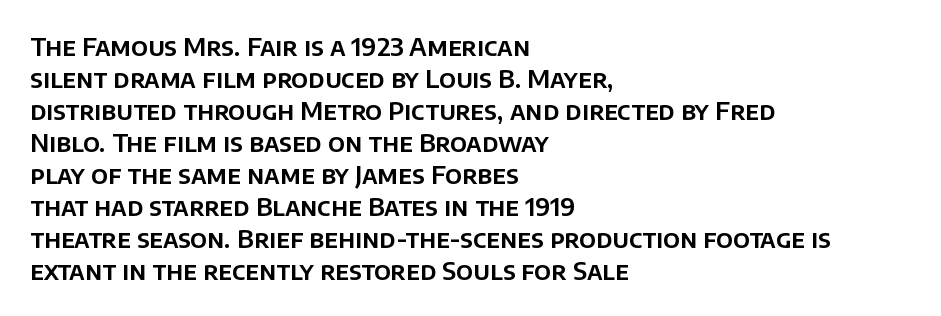
The image shows 25 px text type, upright; set left-aligned, normal line spacing (1.28x), normal letter spacing, not underlined.
